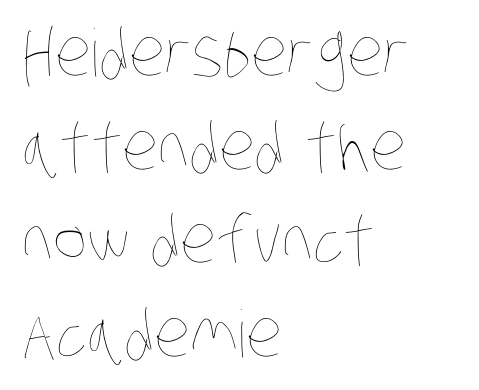
Q: Is the text bold? A: No.
Q: Is the text underlined? A: No.
Q: How is the paragraph aligned? A: Left-aligned.
Q: Is the spacing between letters normal or unusually wide? A: Normal.
Q: Is the spacing between lines tight, normal or loose? A: Normal.
Q: Width (condensed, normal, or wide)? A: Condensed.
Q: Stroke contrast? A: Low.
Q: x-height? A: Large.
Q: Monospaced? A: No.
